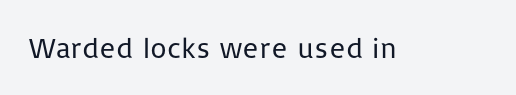
The image shows 29 px regular-weight sans-serif type, upright; set normal letter spacing, not underlined; low stroke contrast and a medium x-height.
